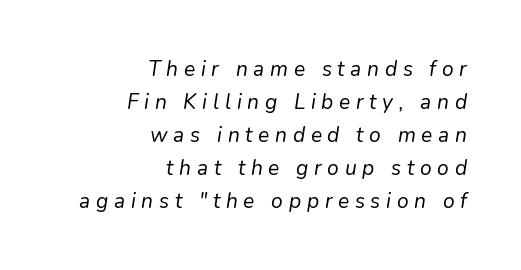
The image shows 21 px text type, italic (leaning right); set right-aligned, normal line spacing (1.57x), unusually wide letter spacing (+0.27 em), not underlined.
